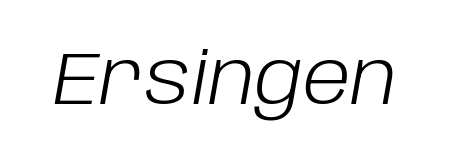
The image shows 73 px light type, italic (leaning right); set normal letter spacing, not underlined; low stroke contrast and a large x-height.
